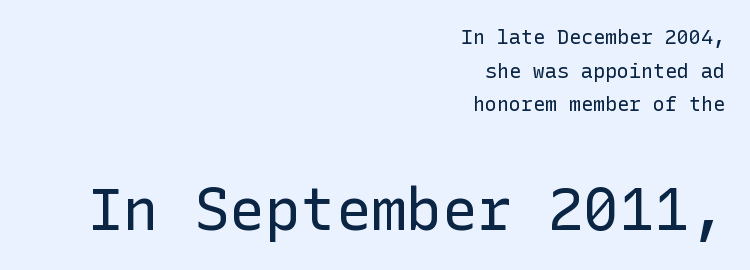
Line spacing here is normal. Is there any slant? The stems are plumb. The passage shown is not bold in any degree. The following chunk of copy outweighs the initial chunk in type size. The rag falls on the left side of this text block.
